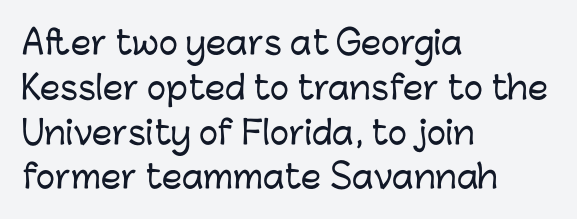
{"serif": "no", "italic": "no", "width": "normal", "stroke_contrast": "low", "x_height": "medium", "monospaced": "no", "underline": "no", "align": "left", "line_spacing": "normal", "line_spacing_ratio": 1.4, "letter_spacing": "normal", "letter_spacing_em": 0.0, "glyph_px": 32}
